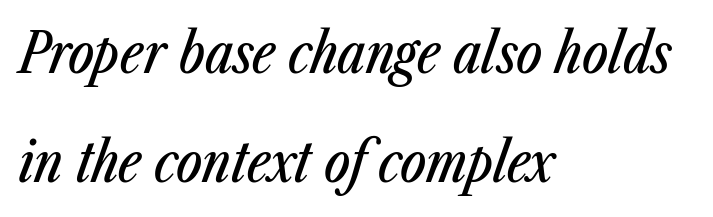
Q: Is the text italic (slanted)? A: Yes, it leans right by about 23 degrees.
Q: Is the text underlined? A: No.
Q: How is the paragraph aligned? A: Left-aligned.
Q: Is the spacing between letters normal or unusually wide? A: Normal.
Q: Is the spacing between lines tight, normal or loose? A: Loose.
Q: Width (condensed, normal, or wide)? A: Condensed.
Q: Stroke contrast? A: Low.
Q: x-height? A: Medium.
Q: Monospaced? A: No.
